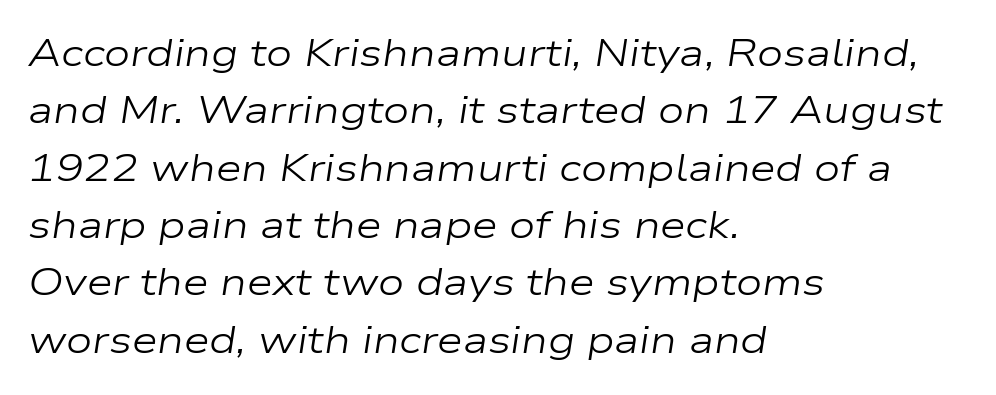
Q: Is the text bold? A: No.
Q: Is the text italic (slanted)? A: Yes, it leans right by about 9 degrees.
Q: Is the text underlined? A: No.
Q: How is the paragraph aligned? A: Left-aligned.
Q: Is the spacing between letters normal or unusually wide? A: Normal.
Q: Is the spacing between lines tight, normal or loose? A: Normal.
Q: Width (condensed, normal, or wide)? A: Wide.
Q: Stroke contrast? A: Low.
Q: x-height? A: Medium.
Q: Monospaced? A: No.
